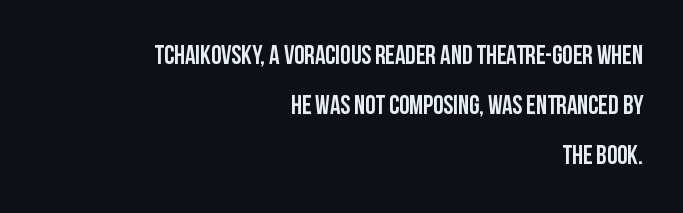
The image shows 26 px text type, upright; set right-aligned, loose line spacing (1.93x), normal letter spacing, not underlined.
